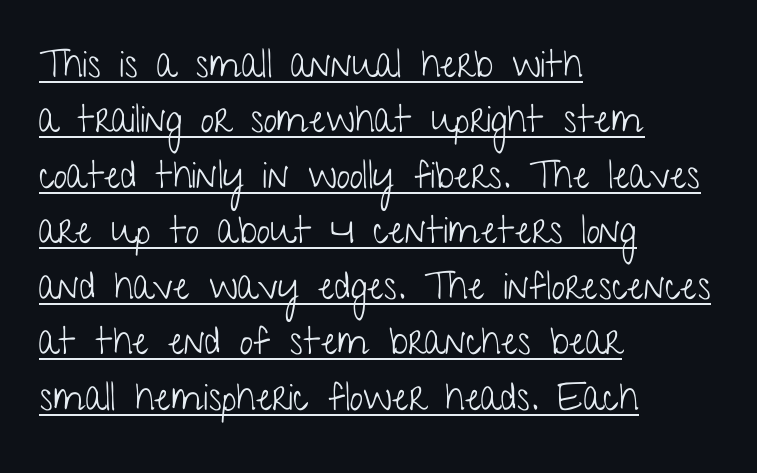
The image shows 38 px light, condensed sans-serif type, upright; set left-aligned, normal line spacing (1.46x), normal letter spacing, underlined; low stroke contrast and a medium x-height.
